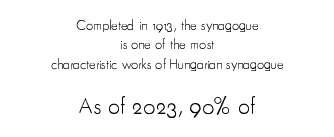
Q: Is the text bold? A: No.
Q: Is the text italic (slanted)? A: No, it is upright.
Q: Is the text underlined? A: No.
Q: How is the paragraph aligned? A: Centered.
Q: Is the spacing between letters normal or unusually wide? A: Normal.
Q: Is the spacing between lines tight, normal or loose? A: Normal.
Q: Which block of text is set in a larger size, the first (top) or the second (bottom)? A: The second (bottom) one.
